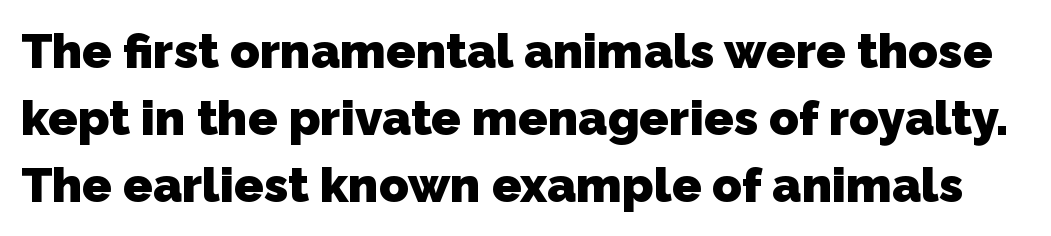
{"serif": "no", "bold": "yes", "weight": "heavy", "width": "normal", "stroke_contrast": "low", "x_height": "medium", "monospaced": "no", "underline": "no", "line_spacing": "normal", "line_spacing_ratio": 1.37, "letter_spacing": "normal", "letter_spacing_em": 0.0, "glyph_px": 49}
